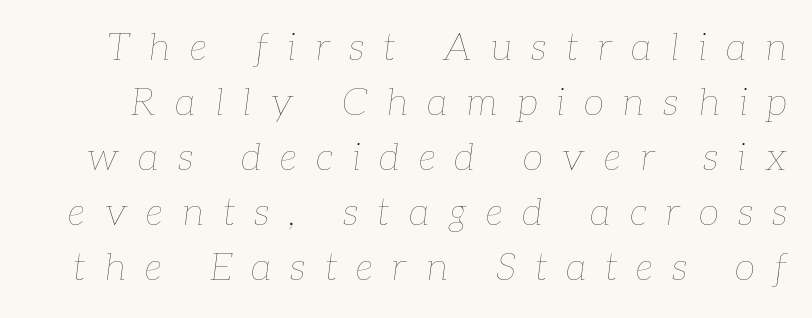
Q: Is the text bold? A: No.
Q: Is the text italic (slanted)? A: Yes, it leans right by about 7 degrees.
Q: Is the text underlined? A: No.
Q: Is the spacing between letters normal or unusually wide? A: Unusually wide.
Q: Is the spacing between lines tight, normal or loose? A: Normal.
Q: Width (condensed, normal, or wide)? A: Normal.
Q: Stroke contrast? A: Low.
Q: x-height? A: Medium.
Q: Monospaced? A: No.
